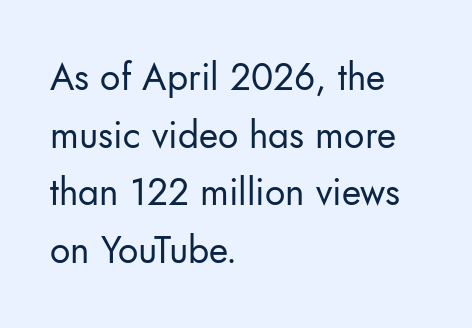
Q: Is the text bold? A: No.
Q: Is the text italic (slanted)? A: No, it is upright.
Q: Is the typeface a serif or a sans-serif typeface? A: Sans-serif.
Q: Is the text underlined? A: No.
Q: How is the paragraph aligned? A: Left-aligned.
Q: Is the spacing between letters normal or unusually wide? A: Normal.
Q: Is the spacing between lines tight, normal or loose? A: Normal.
Q: Width (condensed, normal, or wide)? A: Normal.
Q: Stroke contrast? A: Low.
Q: x-height? A: Small.
Q: Monospaced? A: No.
